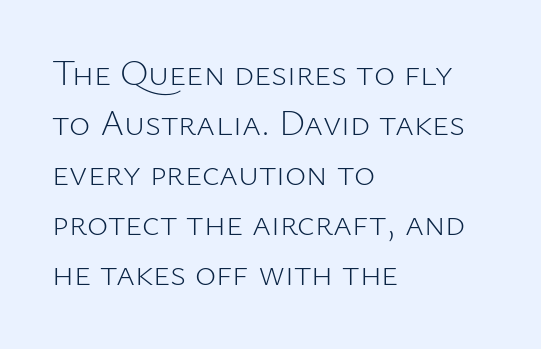
If you drew a ruler down the left edge, every line would touch it. The strip under each line holds only bare page. It's the straight-up-and-down kind of type. How are the letters spaced? Ordinarily, with no added tracking. Look at the bottom of the vertical strokes: they stop flat, with no serifs.
